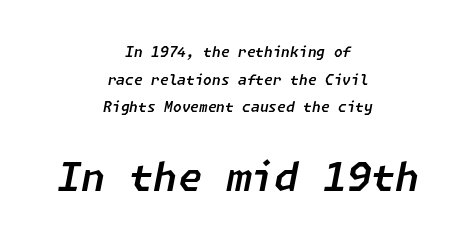
{"italic": "yes", "lean": "right", "slant_degrees": 11, "width": "normal", "stroke_contrast": "low", "x_height": "medium", "underline": "no", "align": "center", "line_spacing": "loose", "line_spacing_ratio": 1.97, "letter_spacing": "normal", "letter_spacing_em": 0.0, "larger_block": "second", "size_ratio": 2.79, "glyph_px": 39}
